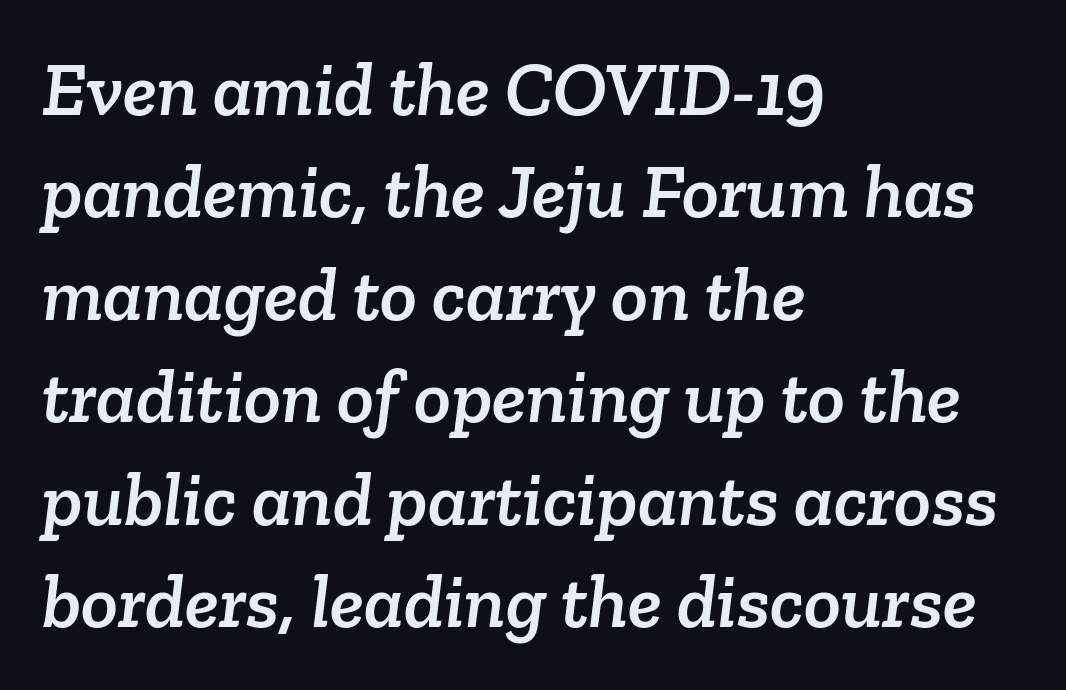
Q: Is the typeface a serif or a sans-serif typeface? A: Serif.
Q: Is the text underlined? A: No.
Q: How is the paragraph aligned? A: Left-aligned.
Q: Is the spacing between letters normal or unusually wide? A: Normal.
Q: Is the spacing between lines tight, normal or loose? A: Normal.
Q: Width (condensed, normal, or wide)? A: Normal.
Q: Stroke contrast? A: Low.
Q: x-height? A: Medium.
Q: Monospaced? A: No.
